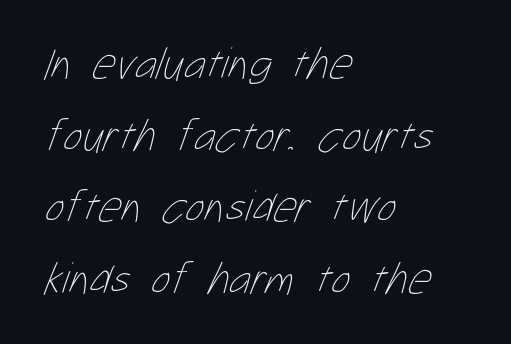
Q: Is the text bold? A: No.
Q: Is the text underlined? A: No.
Q: How is the paragraph aligned? A: Left-aligned.
Q: Is the spacing between letters normal or unusually wide? A: Normal.
Q: Is the spacing between lines tight, normal or loose? A: Normal.
Q: Width (condensed, normal, or wide)? A: Condensed.
Q: Stroke contrast? A: Low.
Q: x-height? A: Medium.
Q: Monospaced? A: No.
